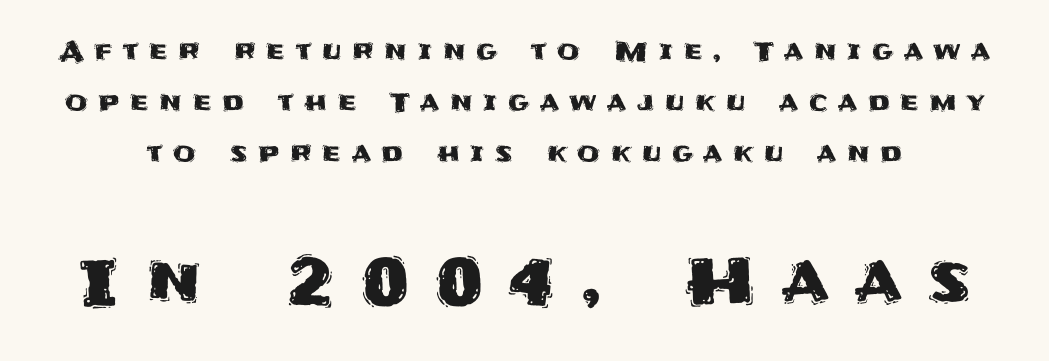
The rendering enlarges the type as you move from the upper chunk to the lower. The letters advance in unequal steps, a hallmark of proportional type. How would I describe the line gaps? Wide and relaxed. Each letter's strokes conclude bluntly, with no projecting serifs. In terms of letterspacing, this is a distinctly airy, spread setting.
